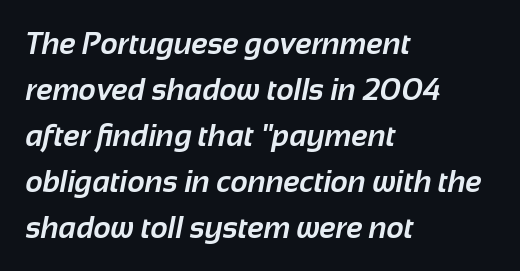
{"serif": "no", "bold": "yes", "weight": "bold", "width": "normal", "stroke_contrast": "low", "x_height": "medium", "monospaced": "no", "underline": "no", "align": "left", "line_spacing": "normal", "line_spacing_ratio": 1.53, "letter_spacing": "normal", "letter_spacing_em": 0.0, "glyph_px": 30}
